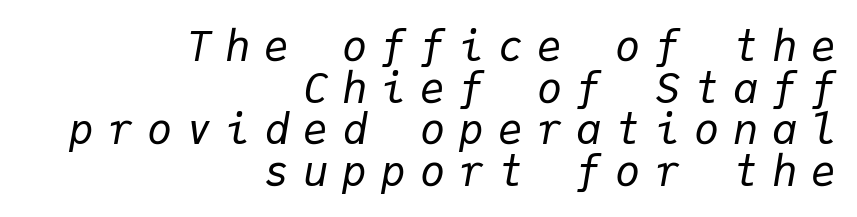
{"italic": "yes", "lean": "right", "slant_degrees": 9, "bold": "no", "weight": "regular", "width": "normal", "stroke_contrast": "low", "x_height": "medium", "monospaced": "yes", "underline": "no", "align": "right", "line_spacing": "tight", "line_spacing_ratio": 0.99, "letter_spacing": "wide", "letter_spacing_em": 0.33, "glyph_px": 42}
